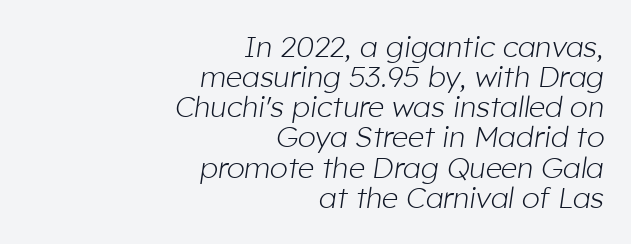
Looks like regular typesetting: each glyph gets only the width it needs. The letterforms sit at book weight or below. Characters follow at the spacing the type designer built in. Vertical spacing — tight.
